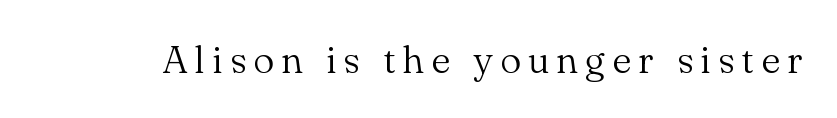
Q: Is the text bold? A: No.
Q: Is the text italic (slanted)? A: No, it is upright.
Q: Is the typeface a serif or a sans-serif typeface? A: Serif.
Q: Is the text underlined? A: No.
Q: Width (condensed, normal, or wide)? A: Normal.
Q: Stroke contrast? A: Medium.
Q: x-height? A: Small.
Q: Monospaced? A: No.
